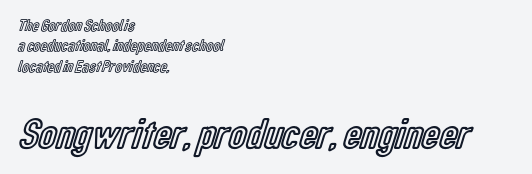
{"width": "condensed", "x_height": "medium", "monospaced": "no", "underline": "no", "align": "left", "line_spacing_ratio": 1.2, "letter_spacing": "normal", "letter_spacing_em": 0.0, "larger_block": "second", "size_ratio": 2.53, "glyph_px": 43}
